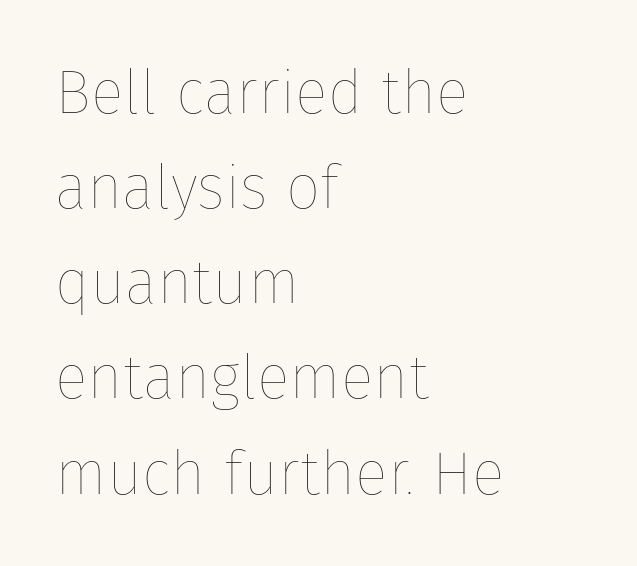
{"italic": "no", "bold": "no", "weight": "thin", "width": "normal", "stroke_contrast": "low", "x_height": "medium", "monospaced": "no", "underline": "no", "align": "left", "line_spacing": "normal", "line_spacing_ratio": 1.56, "letter_spacing": "normal", "letter_spacing_em": 0.0, "glyph_px": 61}
